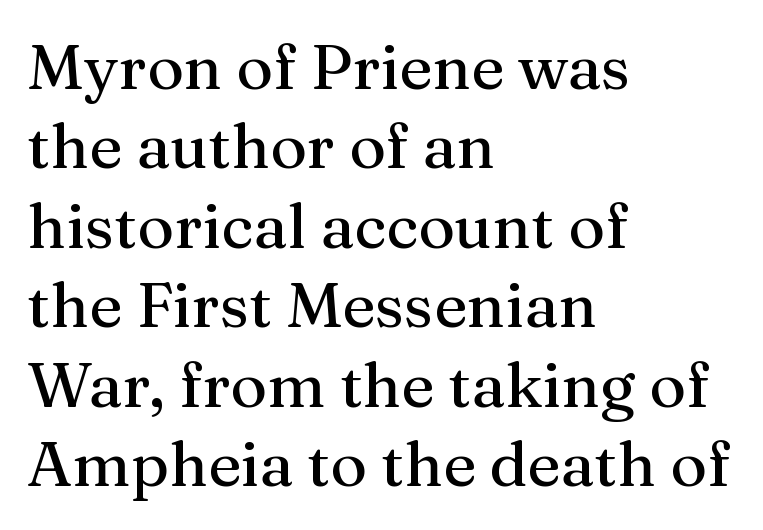
The image shows 63 px serif type, upright; set left-aligned, normal line spacing (1.26x), normal letter spacing, not underlined; medium stroke contrast and a medium x-height.
